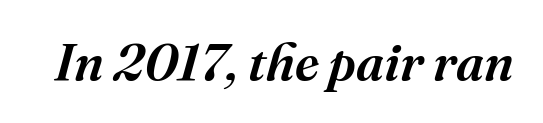
Q: Is the text bold? A: Semi-bold.
Q: Is the text italic (slanted)? A: Yes, it leans right by about 16 degrees.
Q: Is the typeface a serif or a sans-serif typeface? A: Serif.
Q: Is the text underlined? A: No.
Q: Is the spacing between letters normal or unusually wide? A: Normal.
Q: Width (condensed, normal, or wide)? A: Normal.
Q: Stroke contrast? A: Medium.
Q: x-height? A: Medium.
Q: Monospaced? A: No.
